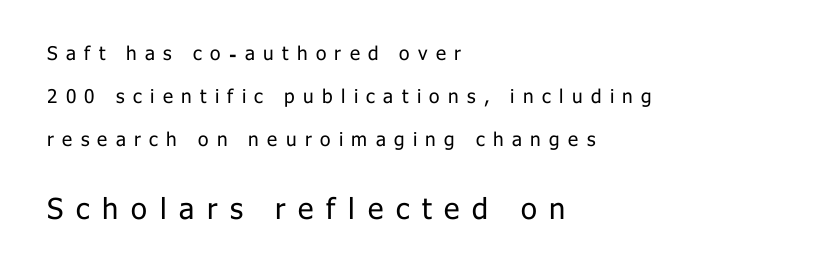
{"serif": "no", "italic": "no", "bold": "no", "weight": "regular", "width": "normal", "stroke_contrast": "low", "x_height": "medium", "monospaced": "no", "underline": "no", "align": "left", "line_spacing": "loose", "line_spacing_ratio": 2.27, "letter_spacing": "wide", "letter_spacing_em": 0.44, "larger_block": "second", "size_ratio": 1.53, "glyph_px": 29}
